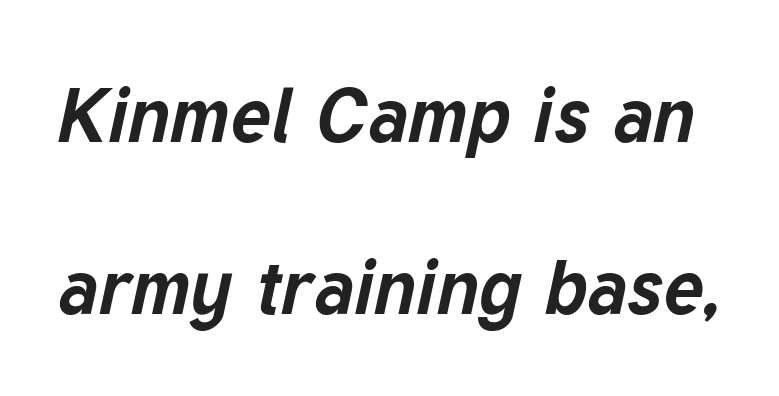
{"italic": "yes", "lean": "right", "slant_degrees": 12, "bold": "yes", "weight": "bold", "width": "normal", "stroke_contrast": "low", "x_height": "medium", "monospaced": "no", "underline": "no", "line_spacing": "loose", "line_spacing_ratio": 2.24, "letter_spacing": "normal", "letter_spacing_em": 0.0, "glyph_px": 77}
